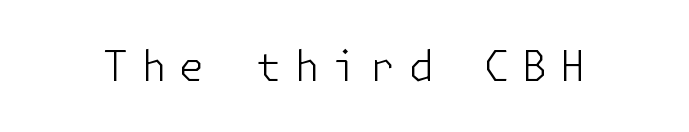
{"serif": "no", "italic": "no", "bold": "no", "weight": "light", "width": "normal", "stroke_contrast": "low", "x_height": "medium", "underline": "no", "letter_spacing": "wide", "letter_spacing_em": 0.31, "glyph_px": 41}
